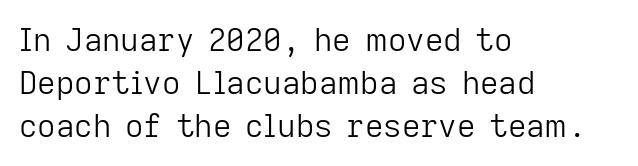
The image shows 32 px light sans-serif type, upright; set left-aligned, normal line spacing (1.35x), normal letter spacing, not underlined; low stroke contrast and a medium x-height.
